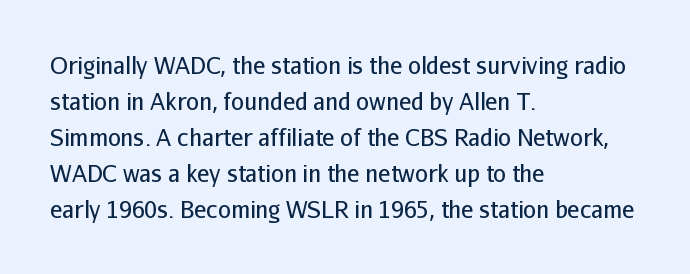
Nothing unusual about the tracking: characters are spaced as the font intends. The typesetter chose a ragged-right arrangement here. Vertical strokes here are truly vertical. In terms of leading, this rendering sits right in the middle.
